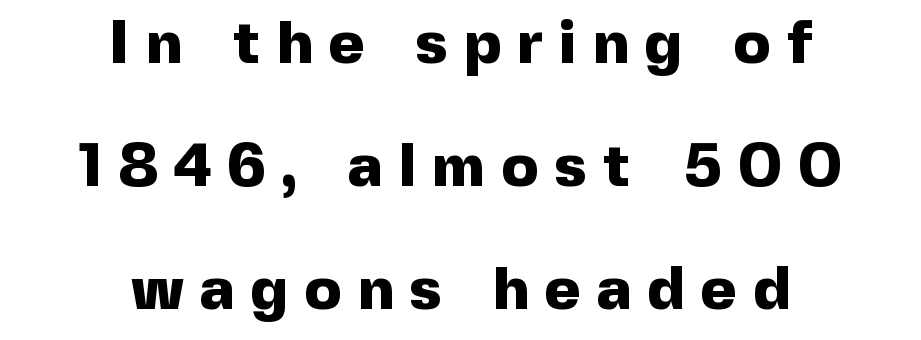
The image shows 61 px heavy sans-serif type, upright; set centered, loose line spacing (2.02x), unusually wide letter spacing (+0.27 em), not underlined; a medium x-height.
